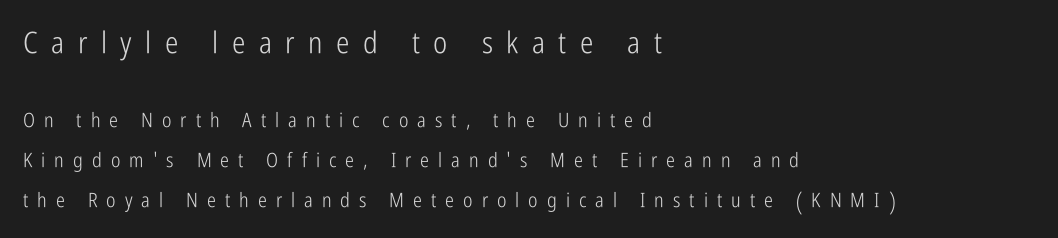
The image shows 30 px light, condensed sans-serif type, upright; set left-aligned, loose line spacing (2.0x), unusually wide letter spacing (+0.45 em), not underlined; the first (top) block is 1.5x larger; low stroke contrast and a medium x-height.
